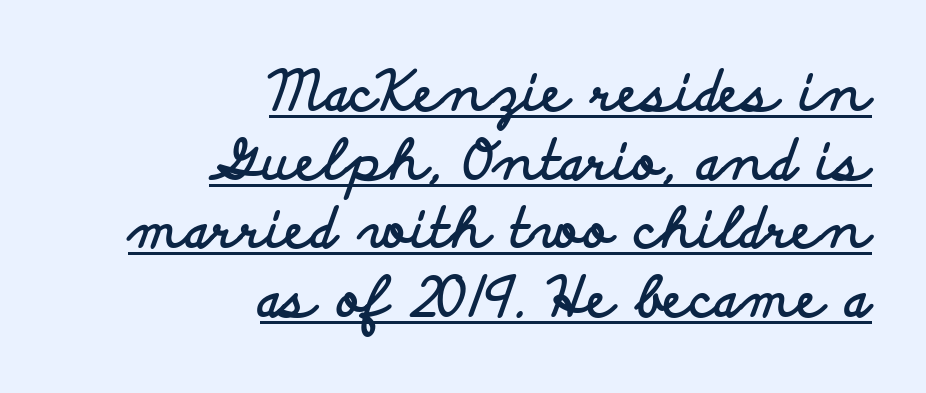
{"serif": "no", "bold": "yes", "weight": "bold", "width": "wide", "stroke_contrast": "low", "x_height": "small", "monospaced": "no", "underline": "yes", "align": "right", "line_spacing": "normal", "line_spacing_ratio": 1.25, "letter_spacing": "normal", "letter_spacing_em": 0.0, "glyph_px": 55}
